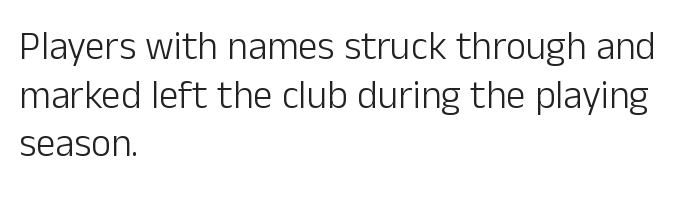
Q: Is the text bold? A: No.
Q: Is the text italic (slanted)? A: No, it is upright.
Q: Is the typeface a serif or a sans-serif typeface? A: Sans-serif.
Q: Is the text underlined? A: No.
Q: How is the paragraph aligned? A: Left-aligned.
Q: Is the spacing between letters normal or unusually wide? A: Normal.
Q: Is the spacing between lines tight, normal or loose? A: Normal.
Q: Width (condensed, normal, or wide)? A: Normal.
Q: Stroke contrast? A: Low.
Q: x-height? A: Medium.
Q: Monospaced? A: No.
